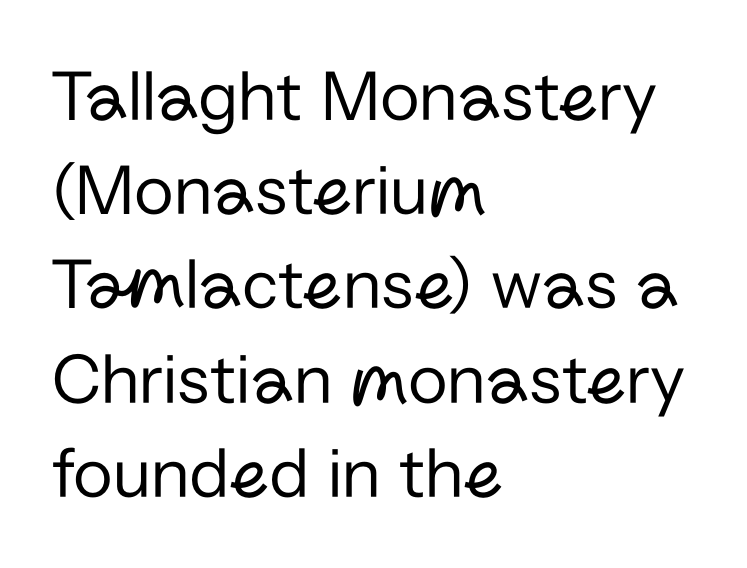
The image shows 73 px regular-weight sans-serif type, upright; set left-aligned, normal line spacing (1.29x), normal letter spacing, not underlined; low stroke contrast and a medium x-height.
